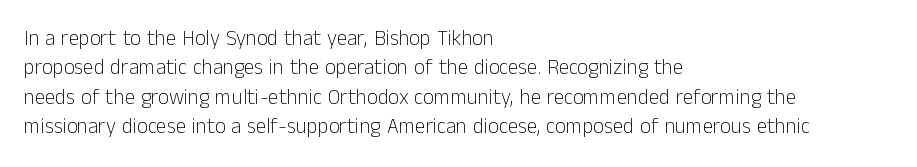
{"italic": "no", "bold": "no", "underline": "no", "align": "left", "line_spacing": "normal", "line_spacing_ratio": 1.4, "letter_spacing": "normal", "letter_spacing_em": 0.0, "glyph_px": 21}
